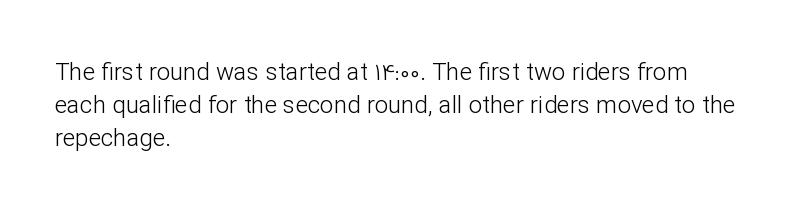
{"italic": "no", "bold": "no", "underline": "no", "align": "left", "line_spacing": "normal", "line_spacing_ratio": 1.38, "letter_spacing": "normal", "letter_spacing_em": 0.0, "glyph_px": 24}
